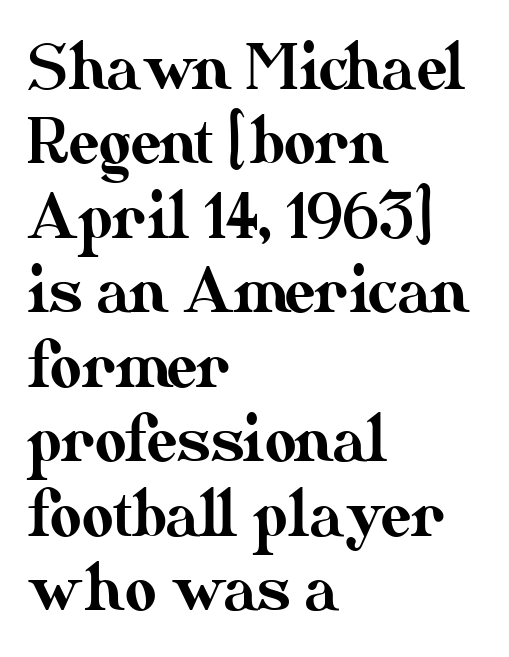
Default kerning and tracking; the words read as compact shapes. A typesetter would call this proportional, since set widths differ per character. The letters stand straight up with perfectly vertical stems. Clear beneath every line of the passage. Compared with a centered layout, this one pins lines to the left instead.
